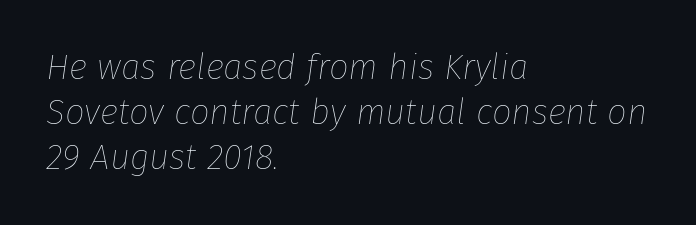
Q: Is the text bold? A: No.
Q: Is the text italic (slanted)? A: Yes, it leans right by about 8 degrees.
Q: Is the text underlined? A: No.
Q: How is the paragraph aligned? A: Left-aligned.
Q: Is the spacing between letters normal or unusually wide? A: Normal.
Q: Is the spacing between lines tight, normal or loose? A: Normal.
Q: Width (condensed, normal, or wide)? A: Normal.
Q: Stroke contrast? A: Low.
Q: x-height? A: Medium.
Q: Monospaced? A: No.
